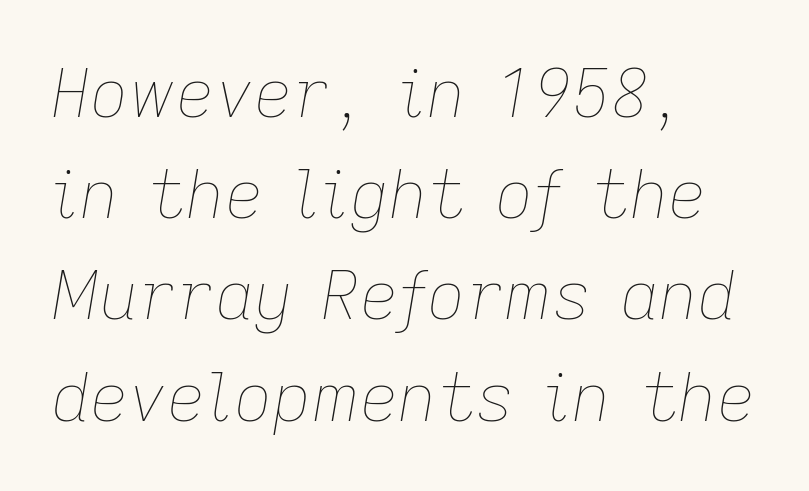
Q: Is the text bold? A: No.
Q: Is the text italic (slanted)? A: Yes, it leans right by about 9 degrees.
Q: Is the text underlined? A: No.
Q: Is the spacing between letters normal or unusually wide? A: Normal.
Q: Is the spacing between lines tight, normal or loose? A: Normal.
Q: Width (condensed, normal, or wide)? A: Normal.
Q: Stroke contrast? A: Low.
Q: x-height? A: Medium.
Q: Monospaced? A: No.
